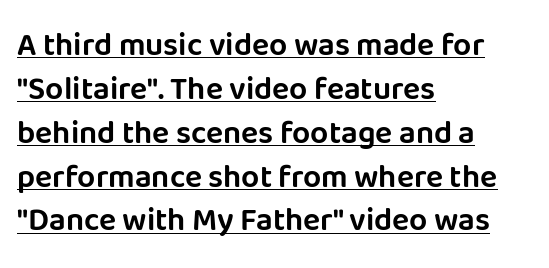
Q: Is the text italic (slanted)? A: No, it is upright.
Q: Is the typeface a serif or a sans-serif typeface? A: Sans-serif.
Q: Is the text underlined? A: Yes.
Q: How is the paragraph aligned? A: Left-aligned.
Q: Is the spacing between letters normal or unusually wide? A: Normal.
Q: Is the spacing between lines tight, normal or loose? A: Normal.
Q: Width (condensed, normal, or wide)? A: Normal.
Q: Stroke contrast? A: Low.
Q: x-height? A: Large.
Q: Monospaced? A: No.
